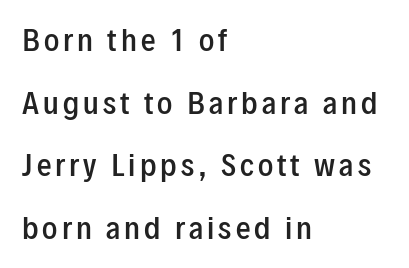
{"serif": "no", "italic": "no", "bold": "semi", "weight": "semibold", "width": "condensed", "stroke_contrast": "low", "x_height": "medium", "monospaced": "no", "underline": "no", "align": "left", "line_spacing": "loose", "line_spacing_ratio": 2.16, "glyph_px": 29}
